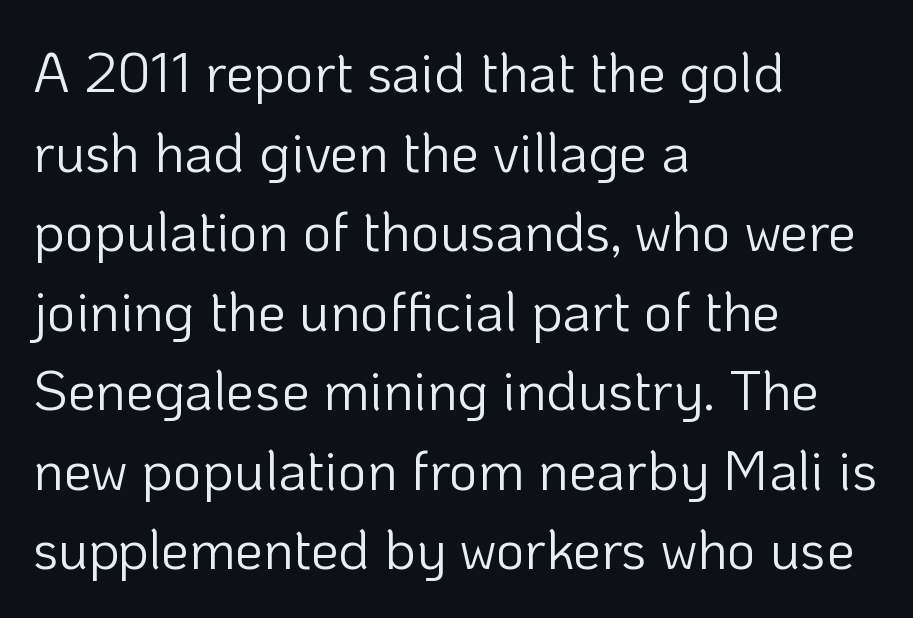
{"serif": "no", "italic": "no", "bold": "no", "weight": "light", "width": "normal", "stroke_contrast": "low", "x_height": "medium", "monospaced": "no", "underline": "no", "align": "left", "line_spacing": "normal", "line_spacing_ratio": 1.42, "letter_spacing": "normal", "letter_spacing_em": 0.0, "glyph_px": 56}
